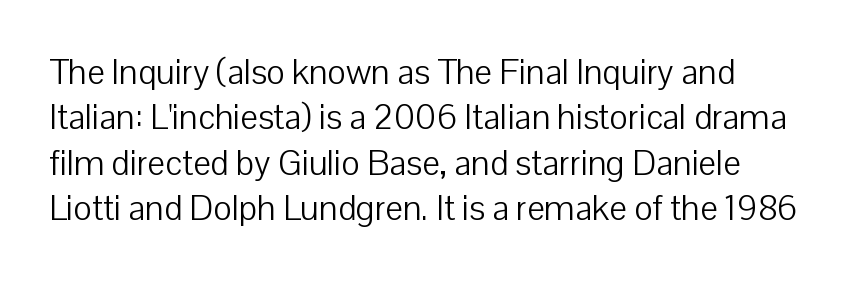
Q: Is the text bold? A: No.
Q: Is the text italic (slanted)? A: No, it is upright.
Q: Is the typeface a serif or a sans-serif typeface? A: Sans-serif.
Q: Is the text underlined? A: No.
Q: Is the spacing between letters normal or unusually wide? A: Normal.
Q: Is the spacing between lines tight, normal or loose? A: Normal.
Q: Width (condensed, normal, or wide)? A: Normal.
Q: Stroke contrast? A: Low.
Q: x-height? A: Medium.
Q: Monospaced? A: No.
